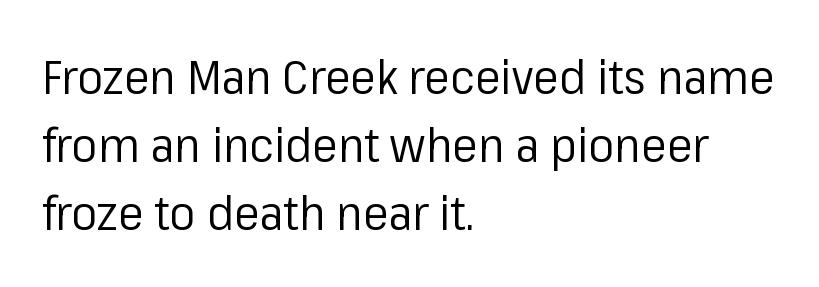
{"serif": "no", "italic": "no", "bold": "no", "weight": "regular", "width": "normal", "stroke_contrast": "low", "x_height": "medium", "monospaced": "no", "underline": "no", "align": "left", "line_spacing": "normal", "line_spacing_ratio": 1.42, "letter_spacing": "normal", "letter_spacing_em": 0.0, "glyph_px": 48}
